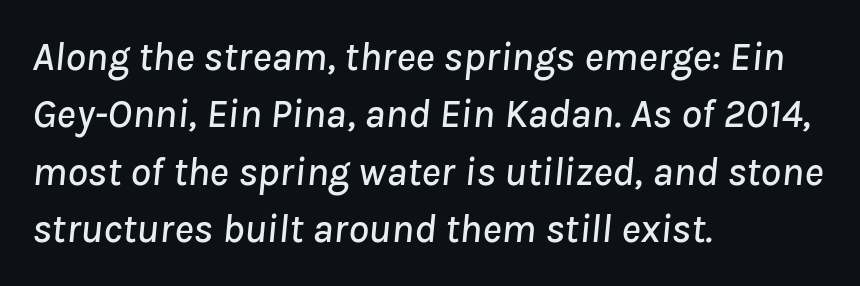
{"italic": "yes", "lean": "right", "slant_degrees": 8, "width": "normal", "stroke_contrast": "low", "x_height": "medium", "monospaced": "no", "underline": "no", "align": "left", "line_spacing": "normal", "line_spacing_ratio": 1.4, "letter_spacing": "normal", "letter_spacing_em": 0.0, "glyph_px": 41}
